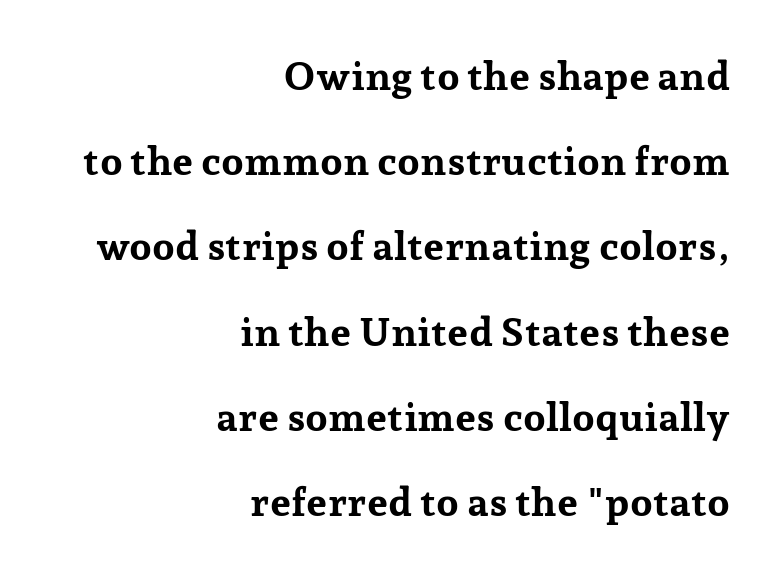
{"serif": "yes", "italic": "no", "bold": "yes", "weight": "bold", "width": "normal", "stroke_contrast": "low", "x_height": "medium", "monospaced": "no", "underline": "no", "align": "right", "line_spacing": "loose", "line_spacing_ratio": 2.13, "letter_spacing": "normal", "letter_spacing_em": 0.0, "glyph_px": 40}
